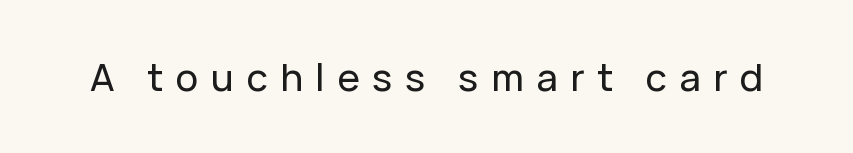
Q: Is the text italic (slanted)? A: No, it is upright.
Q: Is the typeface a serif or a sans-serif typeface? A: Sans-serif.
Q: Is the text underlined? A: No.
Q: Is the spacing between letters normal or unusually wide? A: Unusually wide.
Q: Width (condensed, normal, or wide)? A: Normal.
Q: Stroke contrast? A: Low.
Q: x-height? A: Medium.
Q: Monospaced? A: No.
